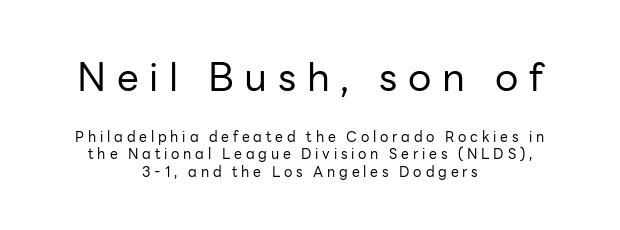
Q: Is the text bold? A: No.
Q: Is the text italic (slanted)? A: No, it is upright.
Q: Is the typeface a serif or a sans-serif typeface? A: Sans-serif.
Q: Is the text underlined? A: No.
Q: How is the paragraph aligned? A: Centered.
Q: Is the spacing between letters normal or unusually wide? A: Unusually wide.
Q: Which block of text is set in a larger size, the first (top) or the second (bottom)? A: The first (top) one.
Q: Width (condensed, normal, or wide)? A: Normal.
Q: Stroke contrast? A: Low.
Q: x-height? A: Medium.
Q: Monospaced? A: No.
